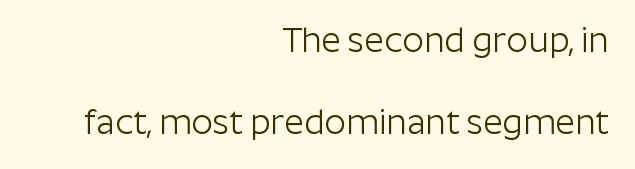
Compared with a typical body face, this is equally light or lighter still. Check under the words: just untouched page. The rendering shows plain stroke endings on the letterforms — a sans-serif design. Italic: no, the glyphs are upright roman. Nobody touched the tracking dial on this one. Proportional: the letters do not fall into vertical columns.
